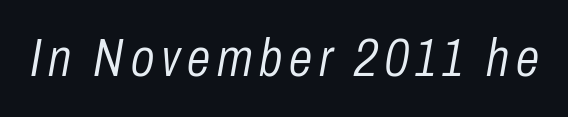
{"italic": "yes", "lean": "right", "slant_degrees": 10, "bold": "no", "weight": "light", "width": "condensed", "stroke_contrast": "low", "x_height": "medium", "monospaced": "no", "underline": "no", "glyph_px": 53}
